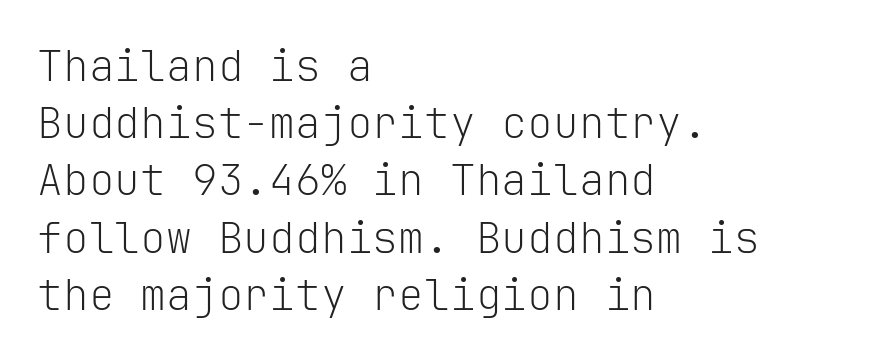
{"serif": "no", "italic": "no", "bold": "no", "weight": "light", "width": "normal", "stroke_contrast": "low", "x_height": "medium", "monospaced": "yes", "underline": "no", "align": "left", "line_spacing": "normal", "line_spacing_ratio": 1.33, "letter_spacing": "normal", "letter_spacing_em": 0.0, "glyph_px": 43}
